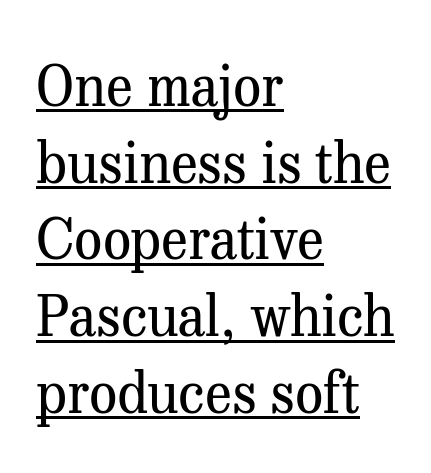
Q: Is the text bold? A: No.
Q: Is the text italic (slanted)? A: No, it is upright.
Q: Is the typeface a serif or a sans-serif typeface? A: Serif.
Q: Is the text underlined? A: Yes.
Q: How is the paragraph aligned? A: Left-aligned.
Q: Is the spacing between letters normal or unusually wide? A: Normal.
Q: Is the spacing between lines tight, normal or loose? A: Normal.
Q: Width (condensed, normal, or wide)? A: Normal.
Q: Stroke contrast? A: Medium.
Q: x-height? A: Medium.
Q: Monospaced? A: No.
